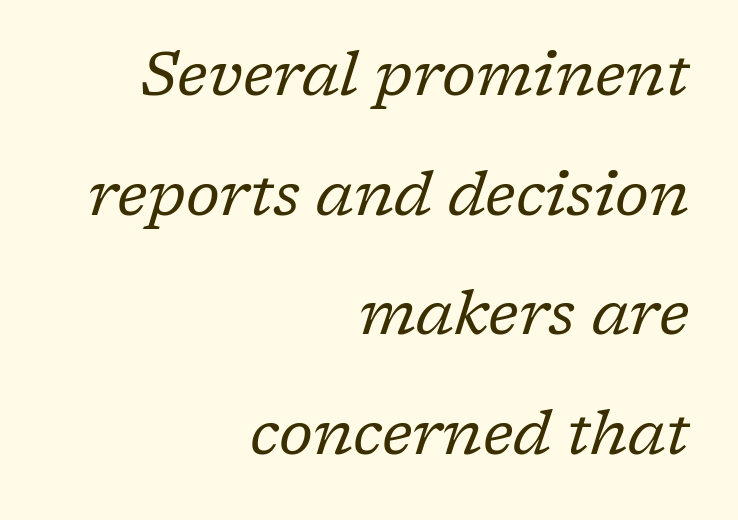
{"serif": "yes", "italic": "yes", "lean": "right", "slant_degrees": 17, "bold": "no", "weight": "regular", "width": "normal", "stroke_contrast": "low", "x_height": "medium", "monospaced": "no", "underline": "no", "align": "right", "line_spacing": "loose", "line_spacing_ratio": 1.93, "letter_spacing": "normal", "letter_spacing_em": 0.0, "glyph_px": 62}
